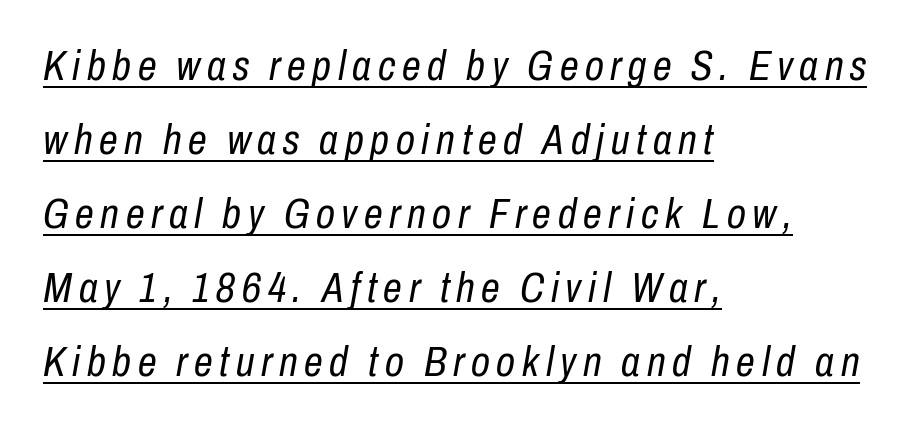
Quick note: underline on. Italic? Definitely — the glyphs are oblique. A typesetter would call this proportional, since set widths differ per character. Which margin do the lines hug? The left one — the right edge is uneven. The weight tops out at a normal text grade.
